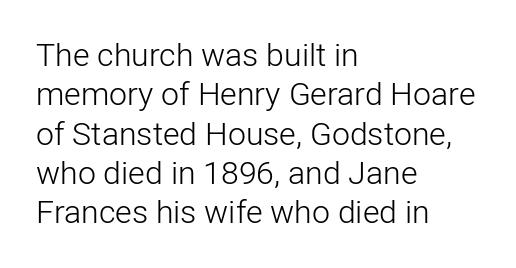
Q: Is the text bold? A: No.
Q: Is the text italic (slanted)? A: No, it is upright.
Q: Is the typeface a serif or a sans-serif typeface? A: Sans-serif.
Q: Is the text underlined? A: No.
Q: How is the paragraph aligned? A: Left-aligned.
Q: Is the spacing between letters normal or unusually wide? A: Normal.
Q: Width (condensed, normal, or wide)? A: Normal.
Q: Stroke contrast? A: Low.
Q: x-height? A: Medium.
Q: Monospaced? A: No.
